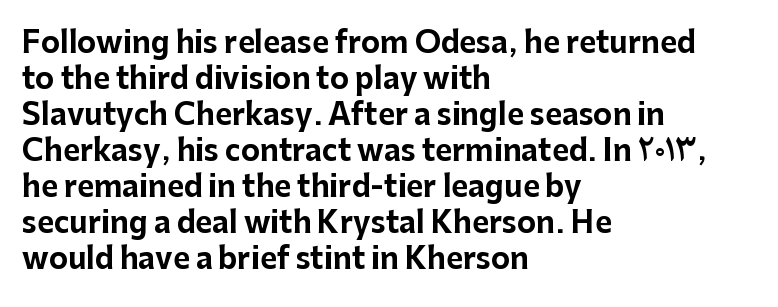
The image shows 29 px bold sans-serif type, upright; set left-aligned, line spacing 1.24x, normal letter spacing, not underlined; low stroke contrast and a medium x-height.
